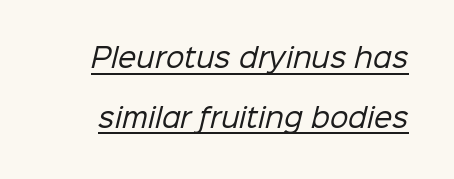
{"bold": "no", "underline": "yes", "line_spacing": "loose", "line_spacing_ratio": 2.29, "letter_spacing": "normal", "letter_spacing_em": 0.0, "glyph_px": 26}
